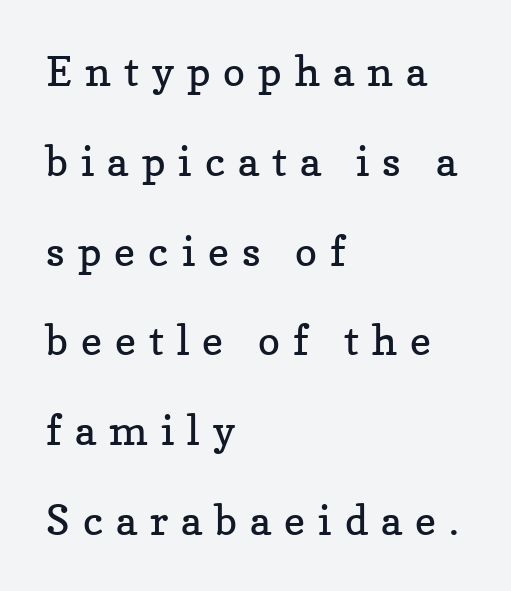
Each row of text sits above clean, open space. The passage shown is typed in a proportional face where columns would drift. Does the copy run flush right? No — it runs flush left. Widely set lines give the paragraph a tall, airy silhouette. No chunkiness to these letters — they're not bold. The lettering holds an erect, upright posture throughout.
